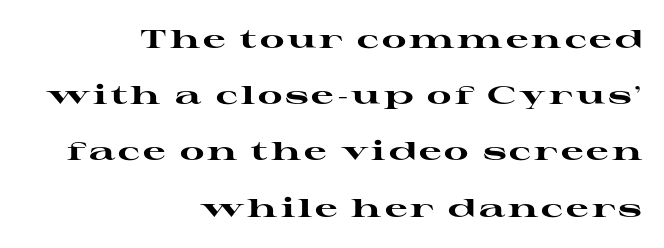
The image shows 25 px bold type, upright; set right-aligned, loose line spacing (2.25x), not underlined.
